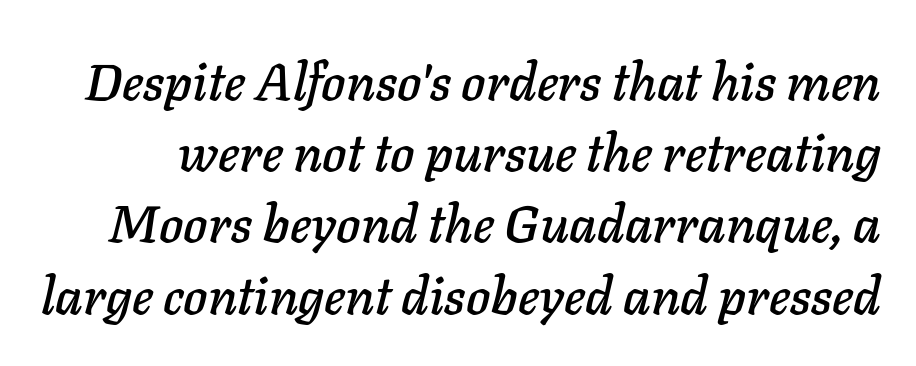
Q: Is the text italic (slanted)? A: Yes, it leans right by about 11 degrees.
Q: Is the text underlined? A: No.
Q: Is the spacing between letters normal or unusually wide? A: Normal.
Q: Is the spacing between lines tight, normal or loose? A: Normal.
Q: Width (condensed, normal, or wide)? A: Normal.
Q: Stroke contrast? A: Low.
Q: x-height? A: Medium.
Q: Monospaced? A: No.
